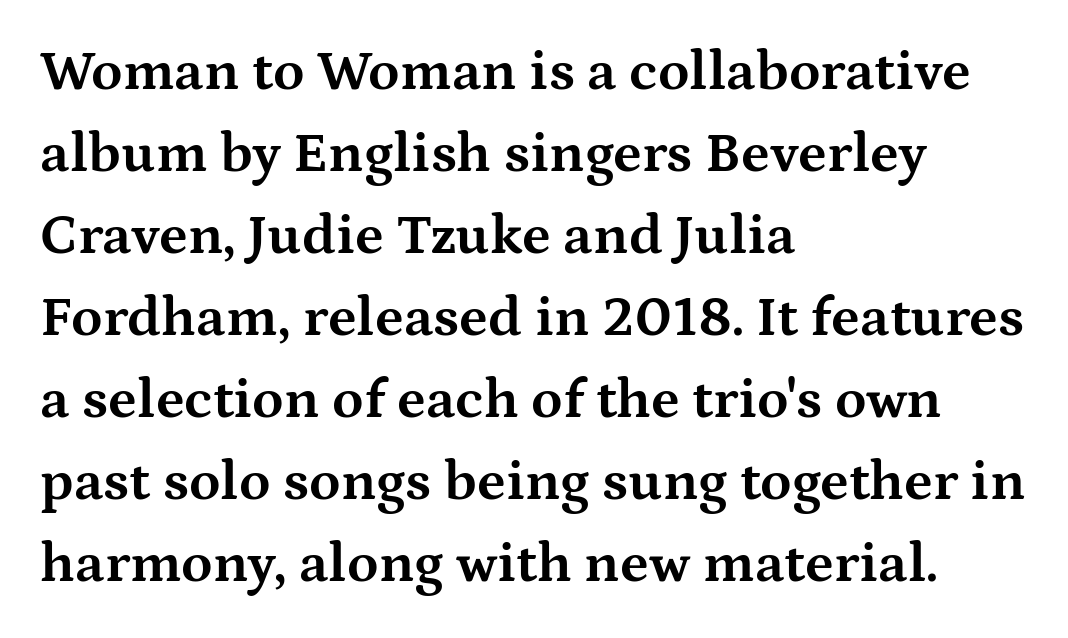
Leftover space on each line is placed entirely after the last word. Yep, those are serifs on the letters. A dark, heavy texture on the line: the type is bold. Tracking here is standard; glyphs follow each other at the usual distance. Decoration check: the copy has no underline. You could not count columns in this text — the font is proportionally spaced.
